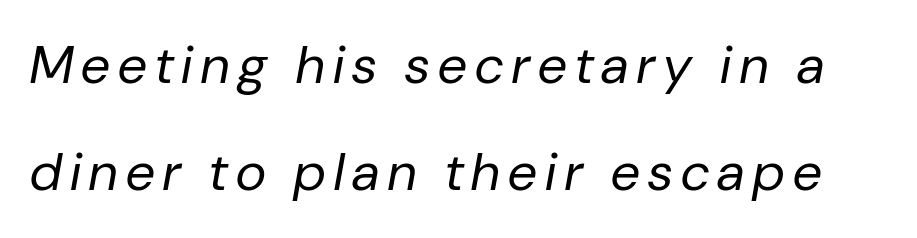
Q: Is the text bold? A: No.
Q: Is the text italic (slanted)? A: Yes, it leans right by about 10 degrees.
Q: Is the text underlined? A: No.
Q: Is the spacing between lines tight, normal or loose? A: Loose.
Q: Width (condensed, normal, or wide)? A: Normal.
Q: Stroke contrast? A: Low.
Q: x-height? A: Medium.
Q: Monospaced? A: No.
